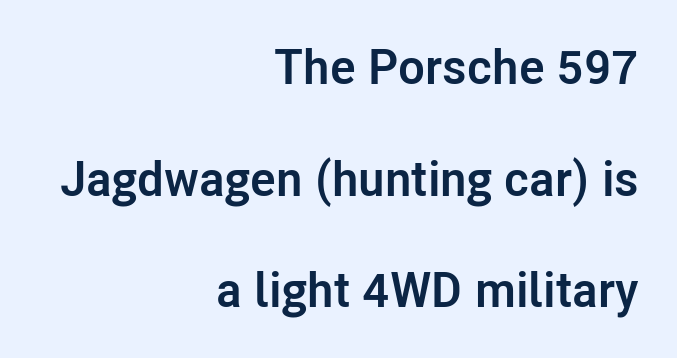
The image shows 49 px semibold sans-serif type, upright; set right-aligned, loose line spacing (2.28x), normal letter spacing, not underlined; low stroke contrast and a medium x-height.
